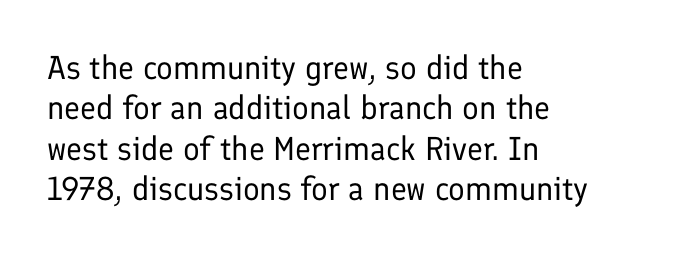
Decoration check: the copy has no underline. Note: no serifs on the glyphs. Notice how the stems are strictly vertical — no italics here. Reading down the block, your eye returns to a fixed left position each line.
